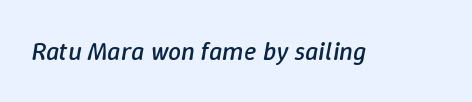
Bare-footed words on every line. Default kerning and tracking; the words read as compact shapes. Heaviness? Minimal to ordinary, like unemphasized prose. It's the slanting kind of type.
